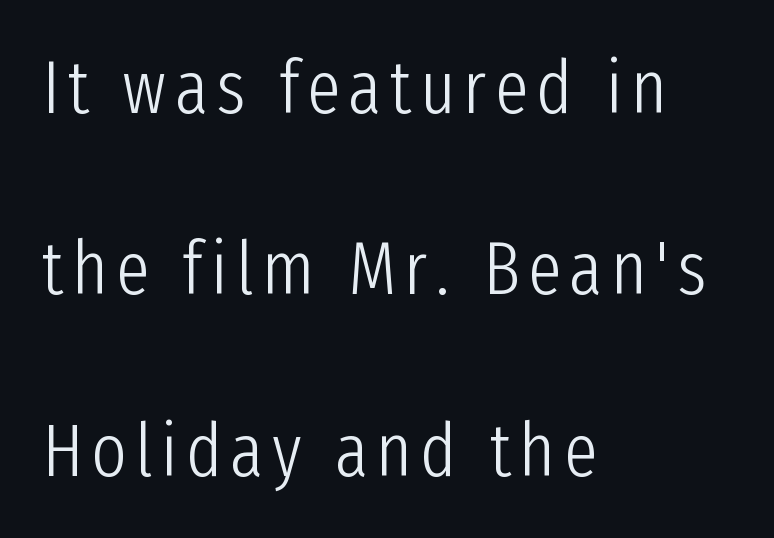
The image shows 75 px light, condensed sans-serif type, upright; set left-aligned, loose line spacing (2.42x), not underlined; low stroke contrast and a medium x-height.
